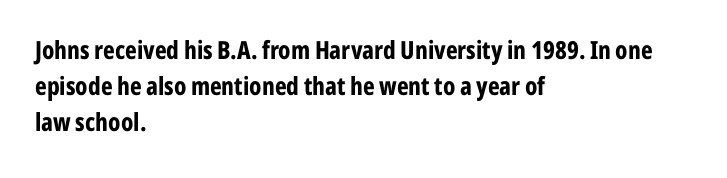
{"italic": "no", "bold": "yes", "underline": "no", "align": "left", "line_spacing": "normal", "line_spacing_ratio": 1.45, "letter_spacing": "normal", "letter_spacing_em": 0.0, "glyph_px": 25}
